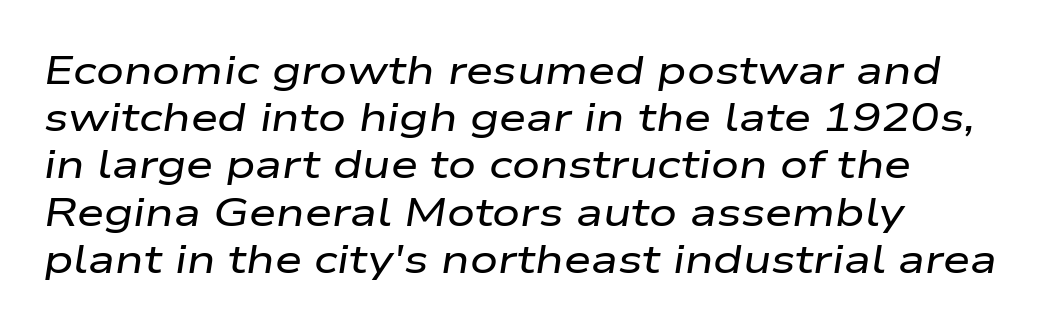
{"italic": "yes", "lean": "right", "slant_degrees": 9, "width": "wide", "stroke_contrast": "low", "x_height": "medium", "monospaced": "no", "underline": "no", "align": "left", "line_spacing_ratio": 1.21, "letter_spacing": "normal", "letter_spacing_em": 0.0, "glyph_px": 39}
